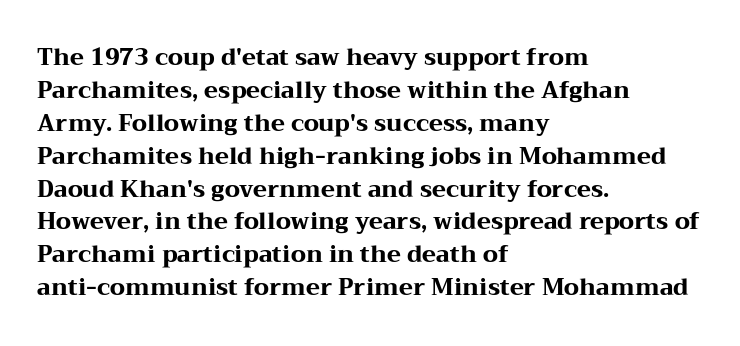
Q: Is the text bold? A: Yes.
Q: Is the text italic (slanted)? A: No, it is upright.
Q: Is the text underlined? A: No.
Q: How is the paragraph aligned? A: Left-aligned.
Q: Is the spacing between letters normal or unusually wide? A: Normal.
Q: Is the spacing between lines tight, normal or loose? A: Normal.
